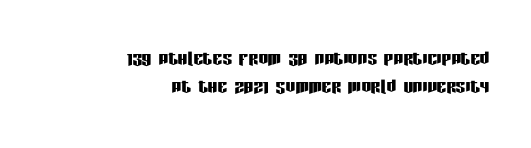
A roman cut, with each character standing at attention. Anything drawn beneath the words? Only blank space. The typesetter chose a ragged-left arrangement here. Short note: letters normally spaced.
